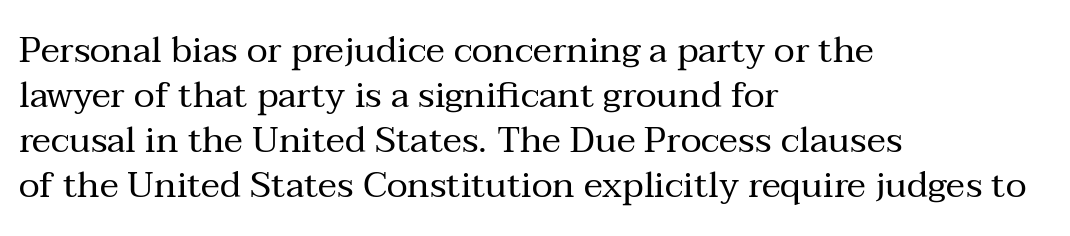
Q: Is the text bold? A: No.
Q: Is the text italic (slanted)? A: No, it is upright.
Q: Is the typeface a serif or a sans-serif typeface? A: Serif.
Q: Is the text underlined? A: No.
Q: How is the paragraph aligned? A: Left-aligned.
Q: Is the spacing between letters normal or unusually wide? A: Normal.
Q: Is the spacing between lines tight, normal or loose? A: Normal.
Q: Width (condensed, normal, or wide)? A: Normal.
Q: Stroke contrast? A: Medium.
Q: x-height? A: Medium.
Q: Monospaced? A: No.
